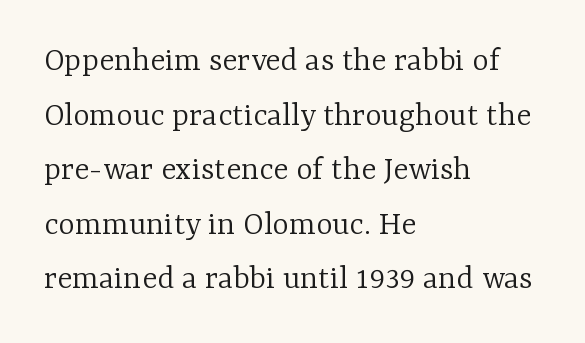
{"serif": "yes", "italic": "no", "bold": "no", "weight": "light", "width": "normal", "stroke_contrast": "low", "x_height": "medium", "monospaced": "no", "underline": "no", "align": "left", "line_spacing": "normal", "line_spacing_ratio": 1.56, "letter_spacing": "normal", "letter_spacing_em": 0.0, "glyph_px": 35}
